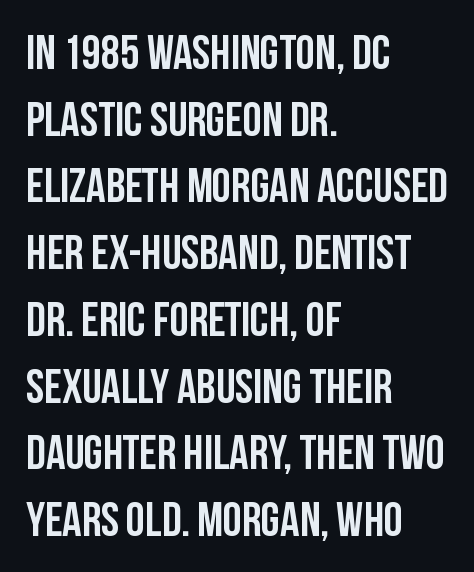
{"serif": "no", "italic": "no", "bold": "yes", "weight": "semibold", "width": "condensed", "stroke_contrast": "low", "x_height": "large", "monospaced": "no", "underline": "no", "align": "left", "line_spacing": "normal", "line_spacing_ratio": 1.39, "letter_spacing": "normal", "letter_spacing_em": 0.0, "glyph_px": 48}
